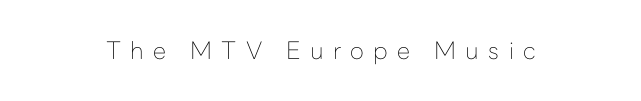
Q: Is the text bold? A: No.
Q: Is the text italic (slanted)? A: No, it is upright.
Q: Is the text underlined? A: No.
Q: How is the paragraph aligned? A: Centered.
Q: Is the spacing between letters normal or unusually wide? A: Unusually wide.
